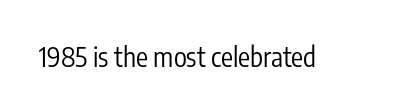
Has an underline been added? It has not. The type is set solid horizontally, with unmodified tracking. The characters are drawn with everyday or finer stroke widths. Every character sits straight up, as roman type does.
